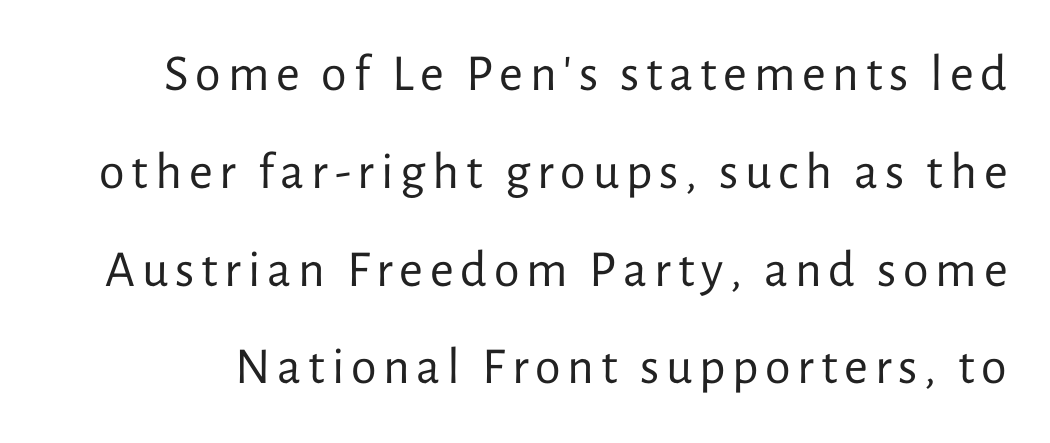
{"serif": "no", "italic": "no", "bold": "no", "weight": "regular", "width": "normal", "stroke_contrast": "low", "x_height": "medium", "monospaced": "no", "underline": "no", "line_spacing_ratio": 1.88, "glyph_px": 52}
